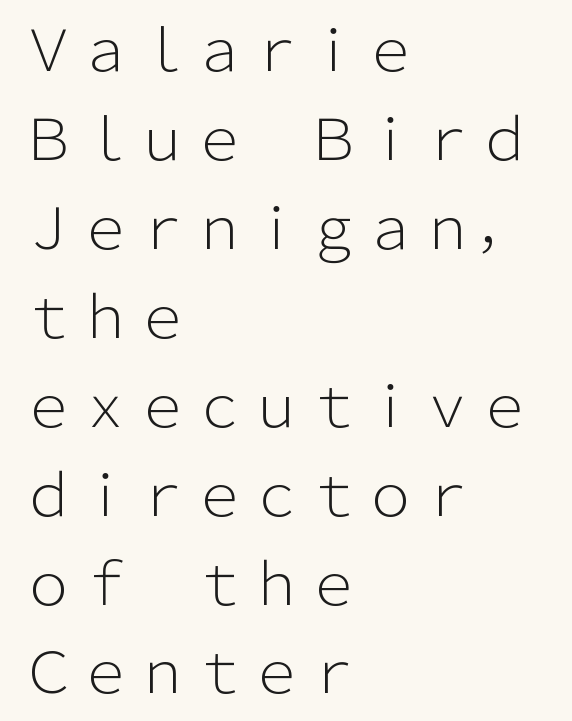
The passage shown is typed in a proportional face where columns would drift. Grotesque or geometric, the face here clearly has no serifs. In CSS terms this would be text-align: left. Words appear dense and cohesive because spacing is normal.
